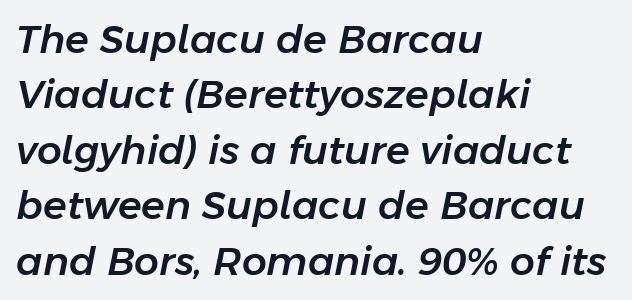
Characters are canted at an angle relative to the baseline's perpendicular. Lines of text with bare space underneath. This sample keeps an unexceptional amount of space between lines. The line texture is even and compact thanks to regular tracking. Note the varied advance widths — an 'i' is clearly narrower than an 'm'.
